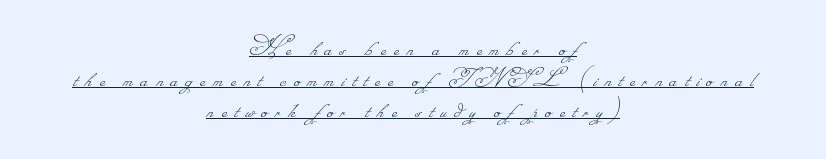
The image shows 27 px text type; set centered, tight line spacing (1.14x), unusually wide letter spacing (+0.3 em), underlined.
